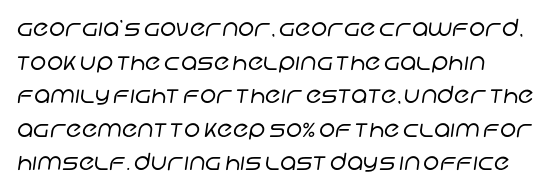
The lines sit at an ordinary, default distance from one another. The weight tops out at a normal text grade. The gap between lines stays unmarked. Tracking here is standard; glyphs follow each other at the usual distance.
